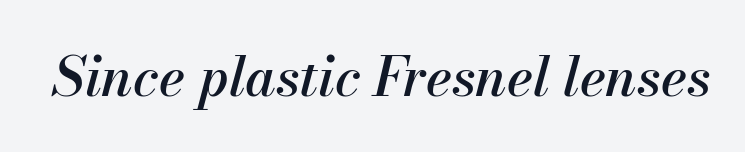
{"italic": "yes", "lean": "right", "slant_degrees": 13, "width": "normal", "stroke_contrast": "medium", "x_height": "small", "monospaced": "no", "underline": "no", "letter_spacing": "normal", "letter_spacing_em": 0.0, "glyph_px": 55}
